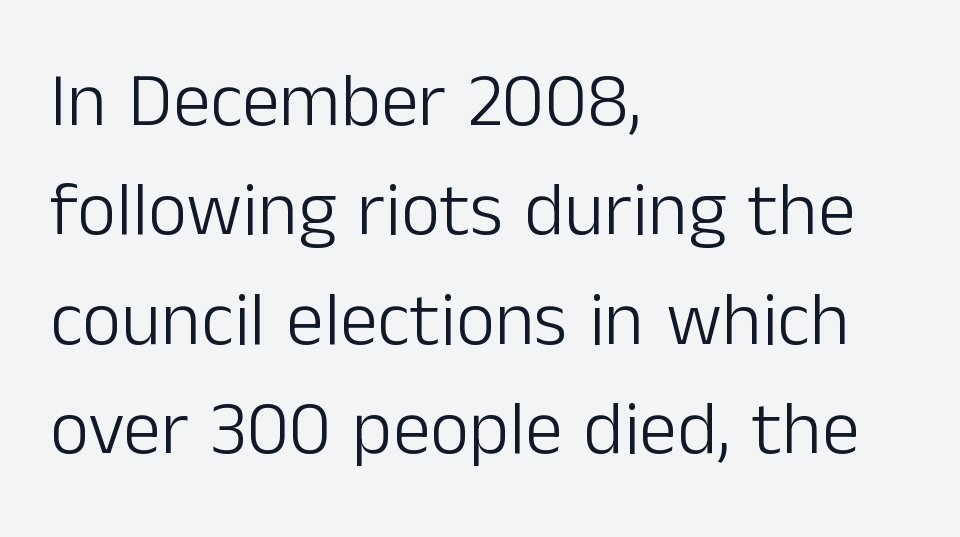
Heaviness? Minimal to ordinary, like unemphasized prose. Each line starts at the same left margin while the right side varies. Nothing unusual about the tracking: characters are spaced as the font intends. Proportional: the letters do not fall into vertical columns.
